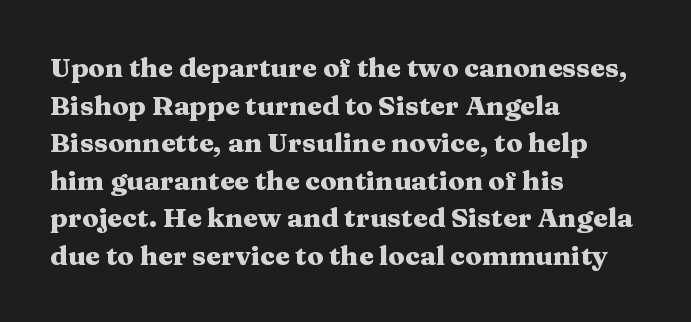
Its strokes are broad and dark, the hallmark of bold type. The letterforms sit shoulder to shoulder at normal distance. Horizontal alignment here is leftward, the default for most running prose. Each new line begins a customary step beneath the previous one. Has an underline been added? It has not. Characters remain perfectly vertical along every line.
